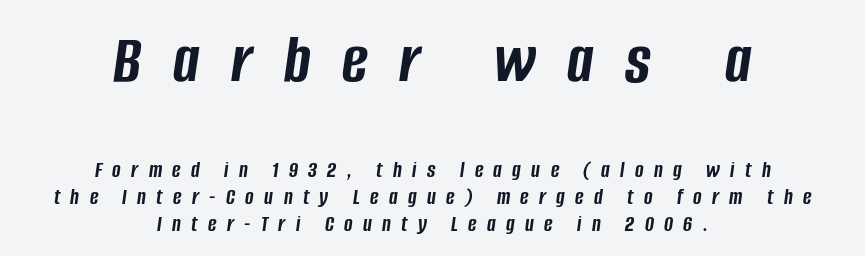
The image shows 70 px semibold, condensed type, italic (leaning right); set centered, line spacing 1.17x, unusually wide letter spacing (+0.45 em), not underlined; the first (top) block is 3.04x larger; low stroke contrast and a large x-height.
